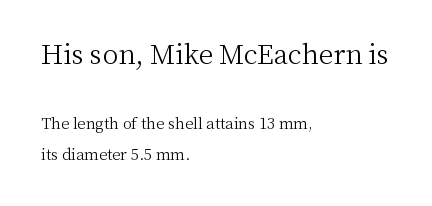
{"italic": "no", "bold": "no", "underline": "no", "align": "left", "line_spacing": "loose", "line_spacing_ratio": 2.05, "letter_spacing": "normal", "letter_spacing_em": 0.0, "larger_block": "first", "size_ratio": 1.73, "glyph_px": 26}
